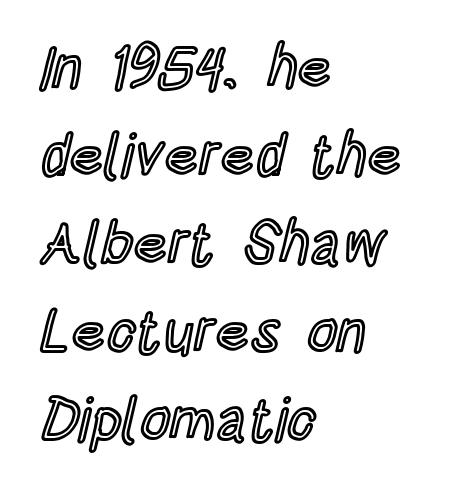
The image shows 59 px condensed type; set left-aligned, normal line spacing (1.49x), normal letter spacing, not underlined; a large x-height.
